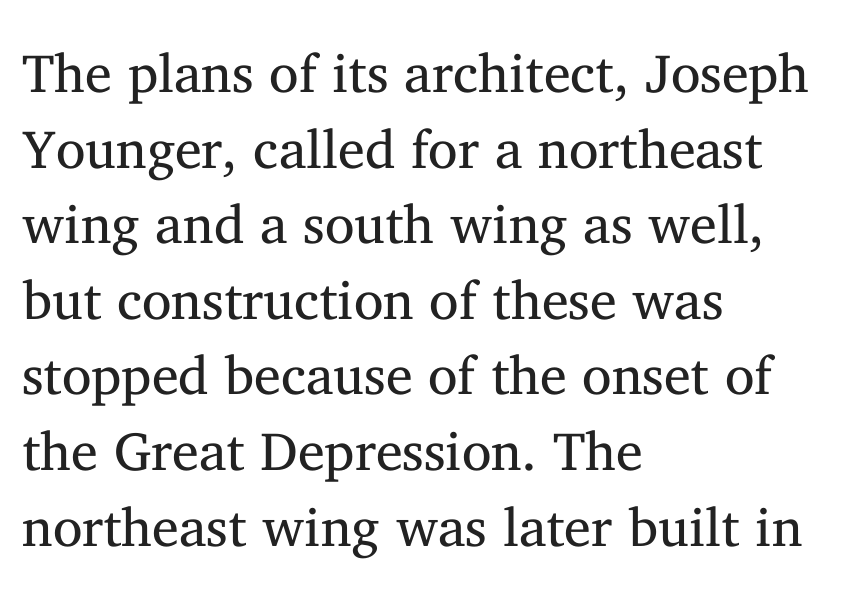
Q: Is the text bold? A: No.
Q: Is the text italic (slanted)? A: No, it is upright.
Q: Is the typeface a serif or a sans-serif typeface? A: Serif.
Q: Is the text underlined? A: No.
Q: How is the paragraph aligned? A: Left-aligned.
Q: Is the spacing between letters normal or unusually wide? A: Normal.
Q: Is the spacing between lines tight, normal or loose? A: Normal.
Q: Width (condensed, normal, or wide)? A: Normal.
Q: Stroke contrast? A: Medium.
Q: x-height? A: Medium.
Q: Monospaced? A: No.
